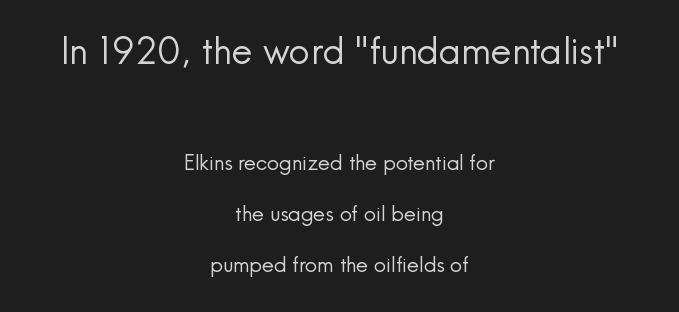
Leading is clearly above the norm, producing a sparse column. If you squint, the top block still reads clearly — it's the larger of the two. Descenders are the only things crossing below the line. Examine the stroke ends and you'll find no serifs. The strokes are not fattened; the text isn't bold.
